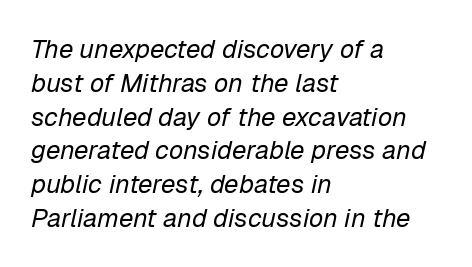
Q: Is the text bold? A: No.
Q: Is the text italic (slanted)? A: Yes, it leans right by about 12 degrees.
Q: Is the text underlined? A: No.
Q: How is the paragraph aligned? A: Left-aligned.
Q: Is the spacing between letters normal or unusually wide? A: Normal.
Q: Is the spacing between lines tight, normal or loose? A: Normal.
